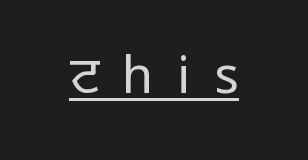
Stems here are at most as thick as an everyday book face. The rendering uses natural spacing where letterforms have individual widths. Ordinary non-slanted type is in use. Like a heading marked for emphasis, these lines bear an underscore.
